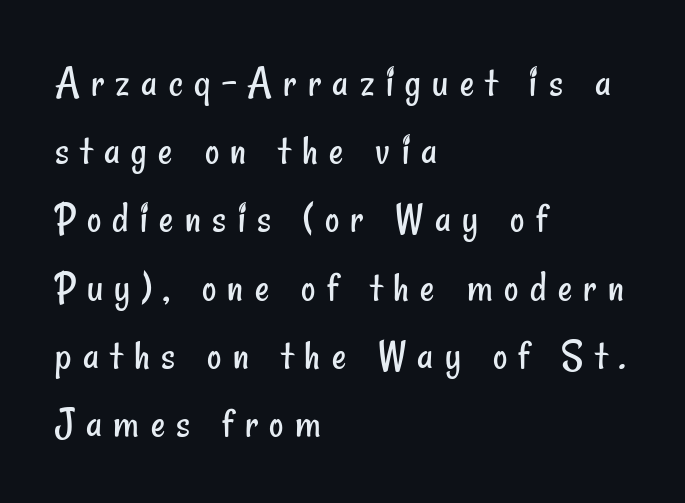
{"serif": "no", "bold": "no", "weight": "regular", "width": "condensed", "stroke_contrast": "low", "x_height": "small", "monospaced": "no", "underline": "no", "align": "left", "line_spacing": "normal", "line_spacing_ratio": 1.55, "letter_spacing": "wide", "letter_spacing_em": 0.26, "glyph_px": 44}
